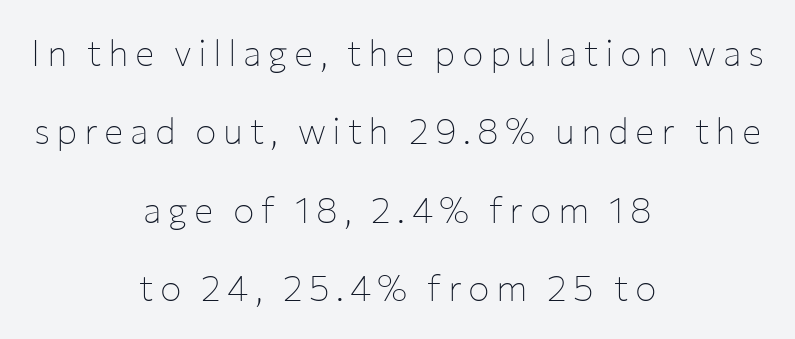
{"serif": "no", "italic": "no", "bold": "no", "weight": "thin", "width": "normal", "stroke_contrast": "low", "x_height": "medium", "monospaced": "no", "underline": "no", "align": "center", "line_spacing": "loose", "line_spacing_ratio": 2.18, "glyph_px": 36}
